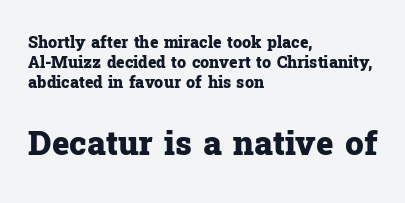
Caption: multi-line text, flush left, ragged right. Glyph-to-glyph distance matches everyday printed text. The font is running at its bold setting. Look at the bottom of the vertical strokes: they flare into serifs here.
